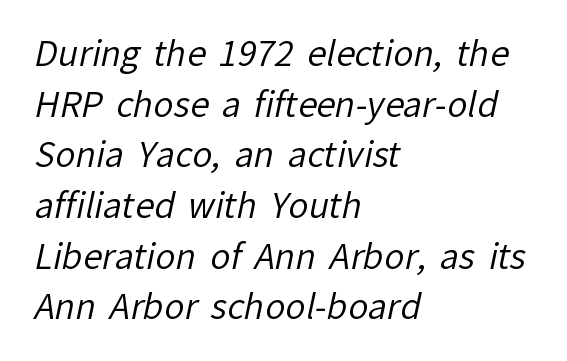
Q: Is the text bold? A: No.
Q: Is the typeface a serif or a sans-serif typeface? A: Sans-serif.
Q: Is the text underlined? A: No.
Q: How is the paragraph aligned? A: Left-aligned.
Q: Is the spacing between letters normal or unusually wide? A: Normal.
Q: Is the spacing between lines tight, normal or loose? A: Normal.
Q: Width (condensed, normal, or wide)? A: Normal.
Q: Stroke contrast? A: Low.
Q: x-height? A: Medium.
Q: Monospaced? A: No.
